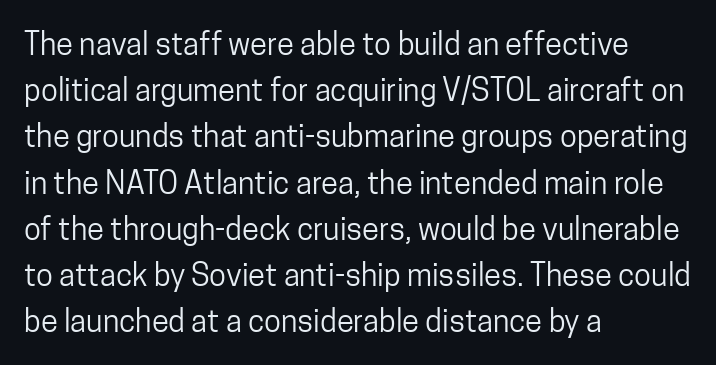
Is there much room between lines? A standard amount, neither cramped nor airy. On a weight scale, this lands at 450 or below. Every stem runs plumb, perpendicular to the baseline. Character widths vary here, with narrow letters taking less room than wide ones. The words here are not underlined. The compositor pushed each line to the left boundary.
